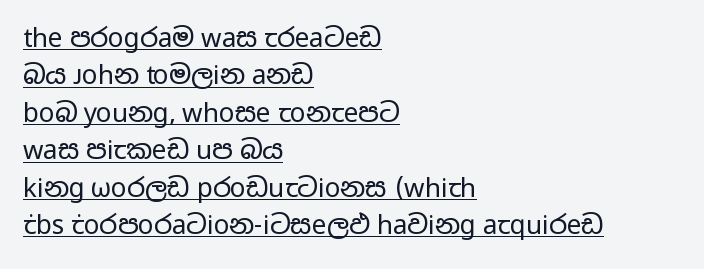
Line starts are locked; line ends wander. Vertical spacing — default. The letters stand upright; this is a roman face. Tracking value appears to be zero — textbook default spacing. Underline: present. A light-to-regular cut is what we see here.
